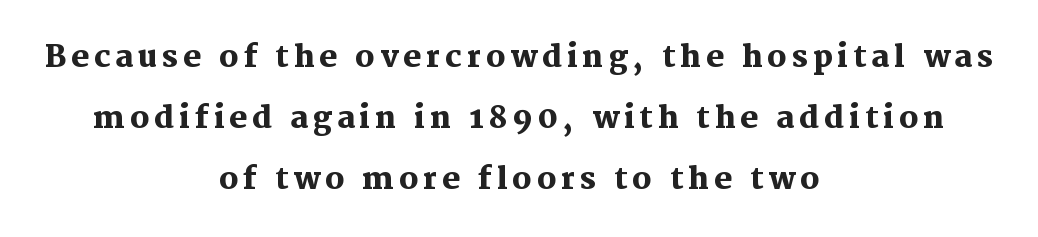
The image shows 30 px heavy serif type, upright; set centered, loose line spacing (2.03x), not underlined; medium stroke contrast and a medium x-height.
